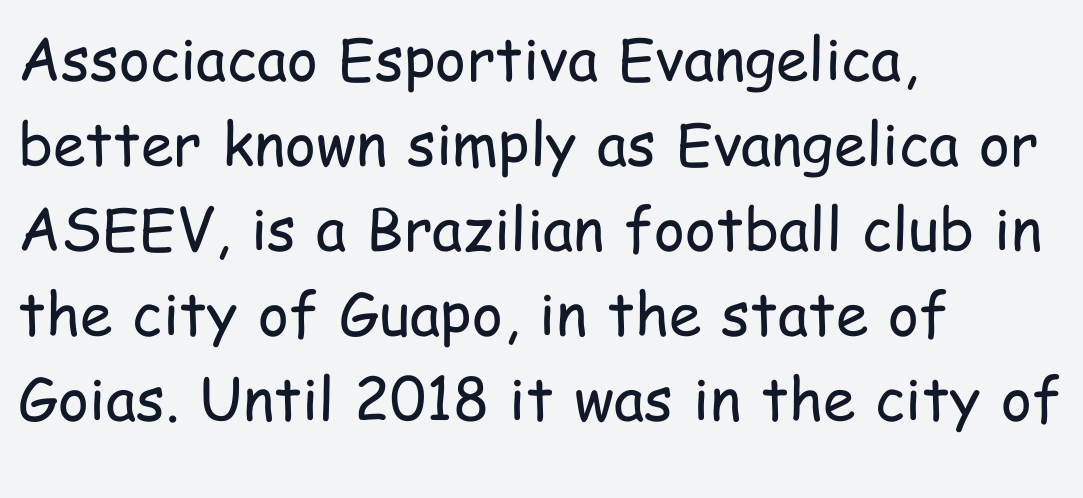
{"serif": "no", "italic": "no", "bold": "no", "weight": "regular", "width": "condensed", "stroke_contrast": "low", "x_height": "medium", "monospaced": "no", "underline": "no", "align": "left", "line_spacing": "normal", "line_spacing_ratio": 1.44, "letter_spacing": "normal", "letter_spacing_em": 0.0, "glyph_px": 59}
